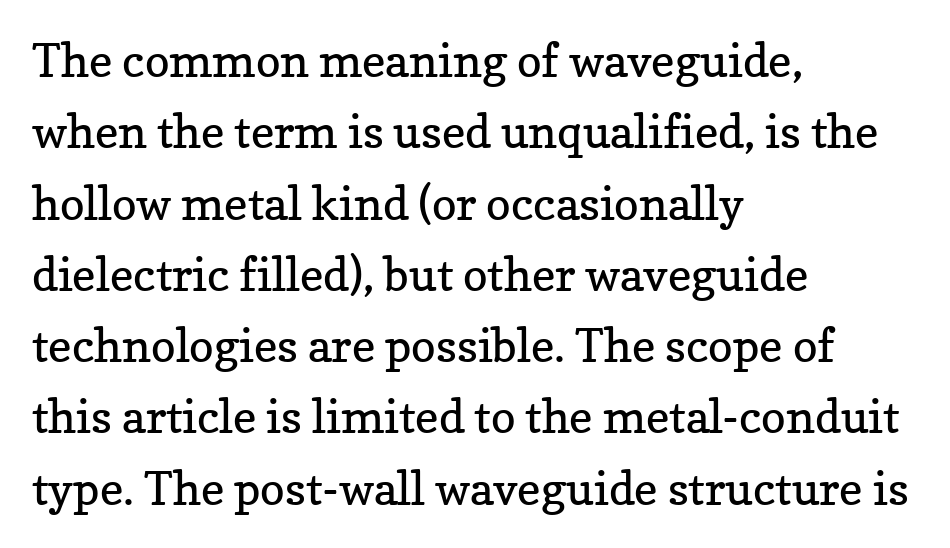
Summary of vertical rhythm: regular, with standard interline spacing. Is the letter spacing exaggerated? No — it looks like the ordinary default. Check the space under the baseline: it is left empty. In terms of posture, this sample is upright. A serif font was chosen for this passage.
